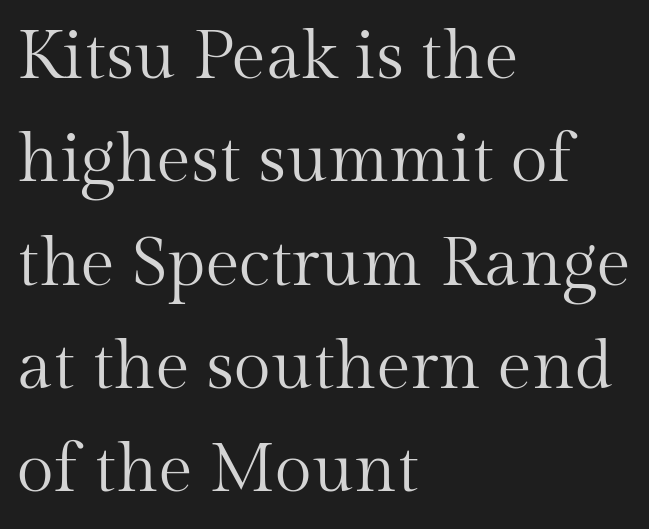
A normal amount of white space separates one row of letters from the next. Line beginnings align vertically; line endings do not. Proportional: the letters do not fall into vertical columns. This rendering leaves character spacing at its baseline value. The specimen omits any rule beneath the text block's lines.
